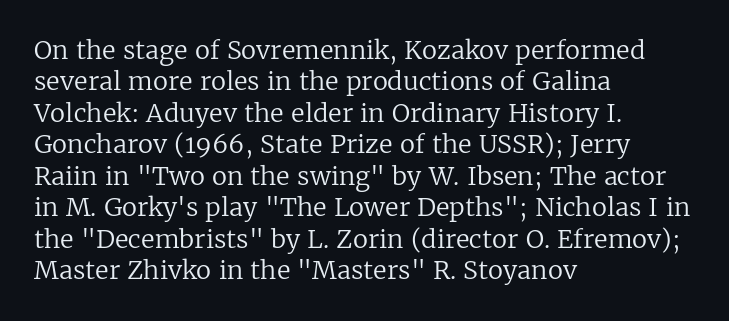
Q: Is the text bold? A: No.
Q: Is the text italic (slanted)? A: No, it is upright.
Q: Is the text underlined? A: No.
Q: How is the paragraph aligned? A: Left-aligned.
Q: Is the spacing between letters normal or unusually wide? A: Normal.
Q: Is the spacing between lines tight, normal or loose? A: Normal.
